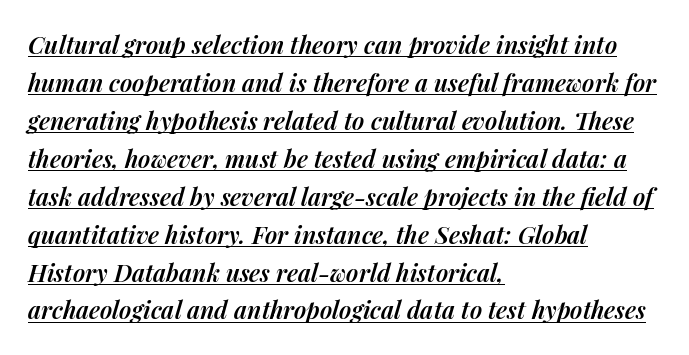
Q: Is the text bold? A: Semi-bold.
Q: Is the text italic (slanted)? A: Yes, it leans right by about 14 degrees.
Q: Is the text underlined? A: Yes.
Q: How is the paragraph aligned? A: Left-aligned.
Q: Is the spacing between letters normal or unusually wide? A: Normal.
Q: Is the spacing between lines tight, normal or loose? A: Normal.
